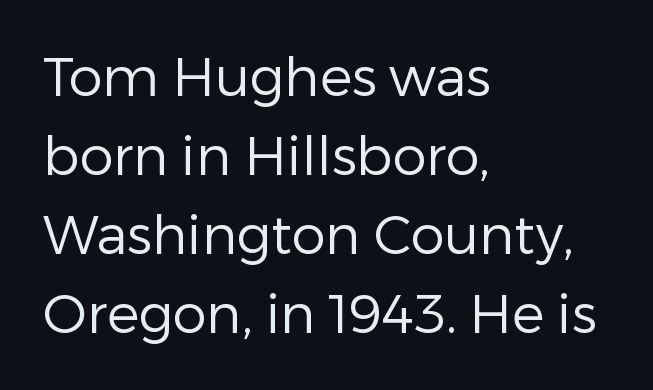
The image shows 54 px regular-weight sans-serif type, upright; set left-aligned, normal line spacing (1.46x), normal letter spacing, not underlined; low stroke contrast and a medium x-height.
